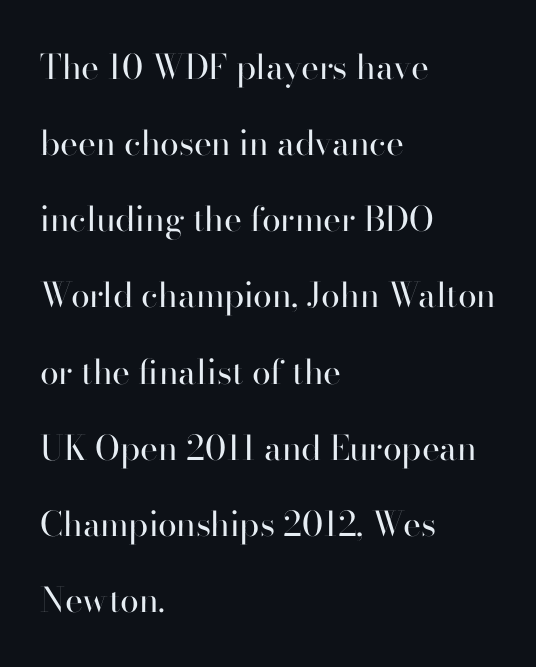
The image shows 34 px regular-weight sans-serif type, upright; set left-aligned, loose line spacing (2.24x), normal letter spacing, not underlined; high stroke contrast and a small x-height.
